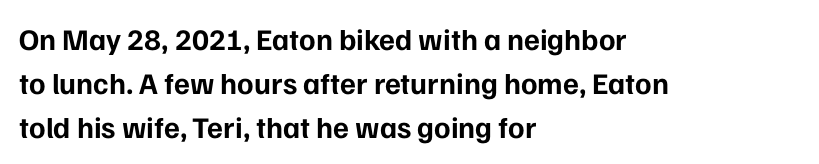
Q: Is the text bold? A: Yes.
Q: Is the text italic (slanted)? A: No, it is upright.
Q: Is the typeface a serif or a sans-serif typeface? A: Sans-serif.
Q: Is the text underlined? A: No.
Q: How is the paragraph aligned? A: Left-aligned.
Q: Is the spacing between letters normal or unusually wide? A: Normal.
Q: Is the spacing between lines tight, normal or loose? A: Normal.
Q: Width (condensed, normal, or wide)? A: Normal.
Q: Stroke contrast? A: Low.
Q: x-height? A: Medium.
Q: Monospaced? A: No.
